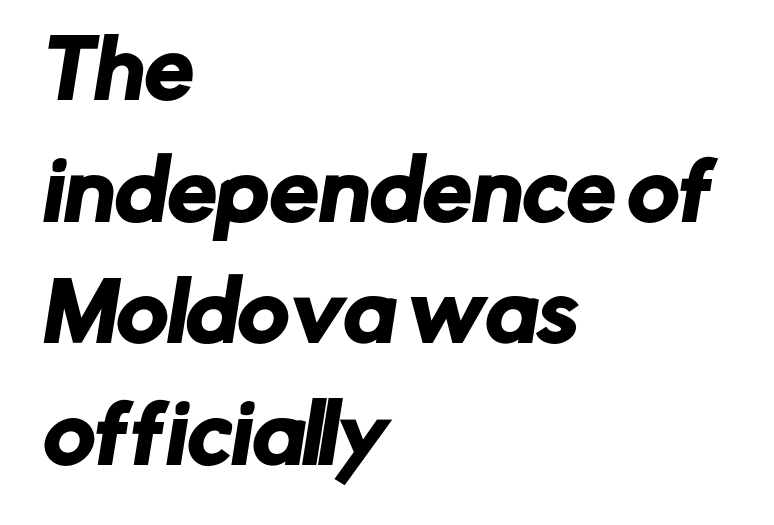
Q: Is the typeface a serif or a sans-serif typeface? A: Sans-serif.
Q: Is the text underlined? A: No.
Q: How is the paragraph aligned? A: Left-aligned.
Q: Is the spacing between letters normal or unusually wide? A: Normal.
Q: Is the spacing between lines tight, normal or loose? A: Normal.
Q: Width (condensed, normal, or wide)? A: Normal.
Q: Stroke contrast? A: Low.
Q: x-height? A: Medium.
Q: Monospaced? A: No.
